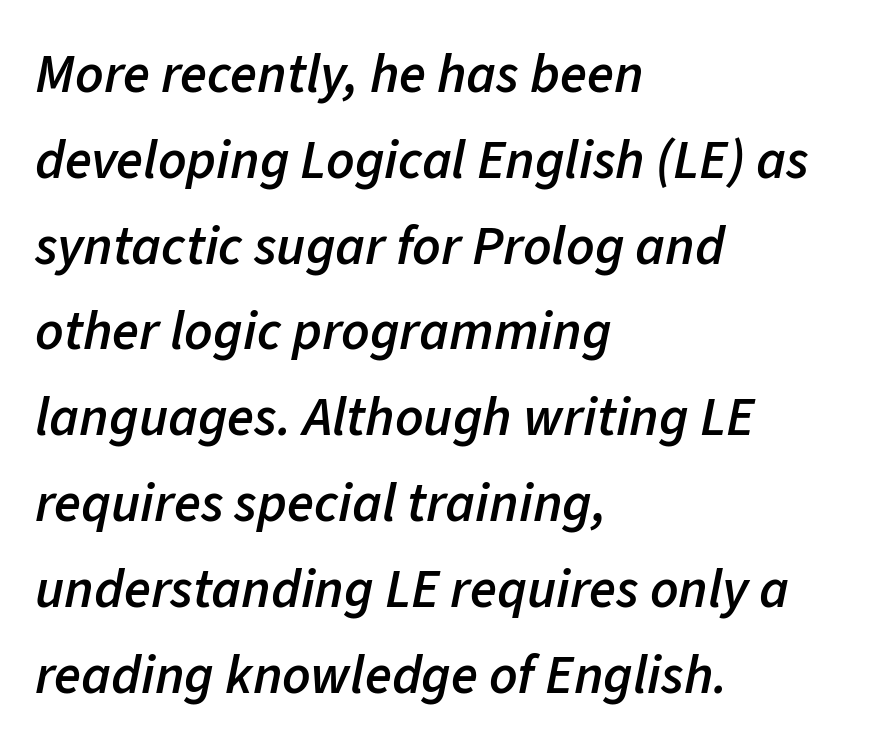
The image shows 55 px semibold type, italic (leaning right); set left-aligned, normal line spacing (1.56x), normal letter spacing, not underlined; low stroke contrast and a medium x-height.
